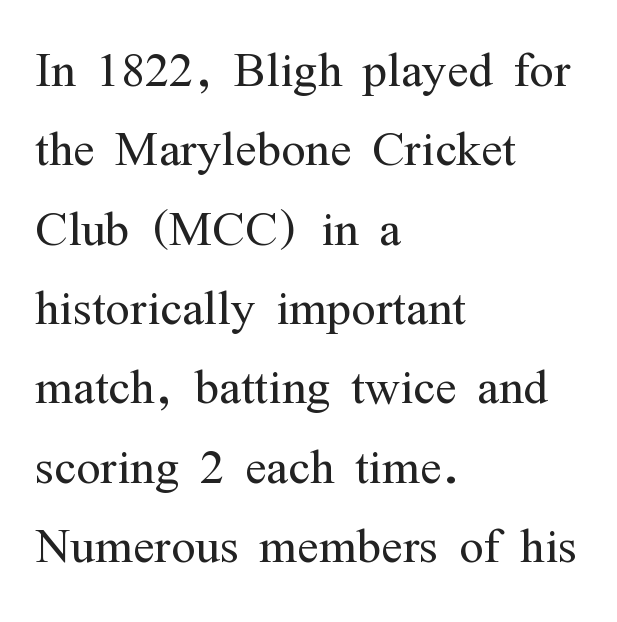
The image shows 64 px light, condensed serif type, upright; set left-aligned, line spacing 1.24x, normal letter spacing, not underlined; medium stroke contrast and a medium x-height.
